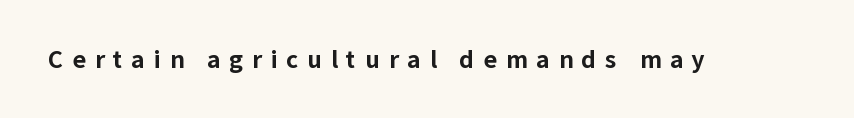
{"italic": "no", "bold": "yes", "underline": "no", "letter_spacing": "wide", "letter_spacing_em": 0.38, "glyph_px": 23}
